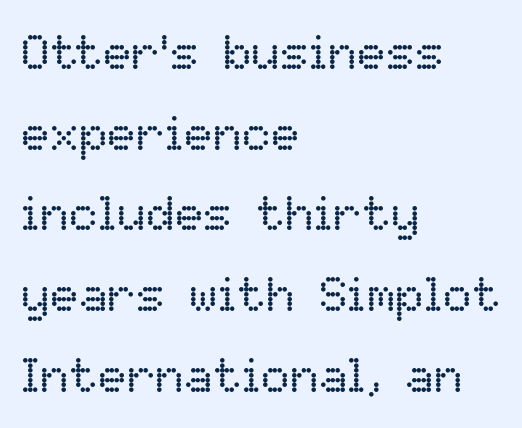
The image shows 48 px regular-weight type, upright; set left-aligned, normal line spacing (1.68x), normal letter spacing, not underlined; low stroke contrast and a medium x-height.
